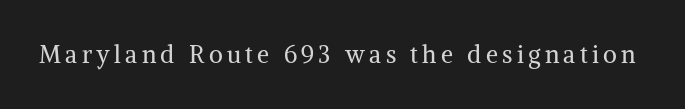
Only glyphs here, with clear space below each row. Posture: upright roman. The font is comparable to plain body text, perhaps lighter.
